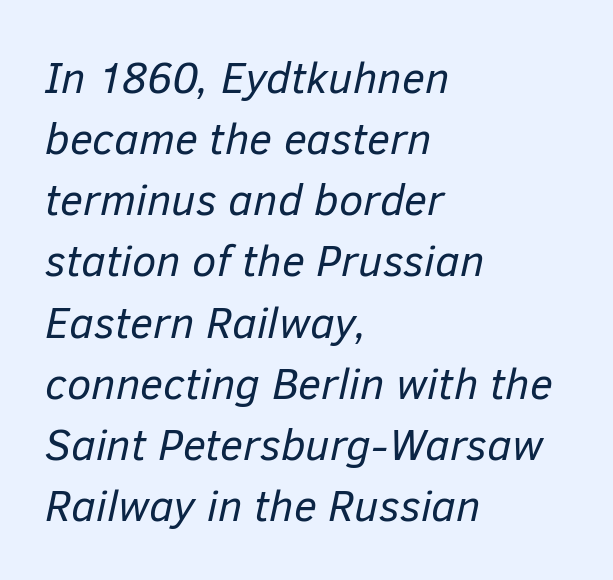
Q: Is the text bold? A: No.
Q: Is the text italic (slanted)? A: Yes, it leans right by about 12 degrees.
Q: Is the text underlined? A: No.
Q: How is the paragraph aligned? A: Left-aligned.
Q: Is the spacing between letters normal or unusually wide? A: Normal.
Q: Is the spacing between lines tight, normal or loose? A: Normal.
Q: Width (condensed, normal, or wide)? A: Normal.
Q: Stroke contrast? A: Low.
Q: x-height? A: Medium.
Q: Monospaced? A: No.
